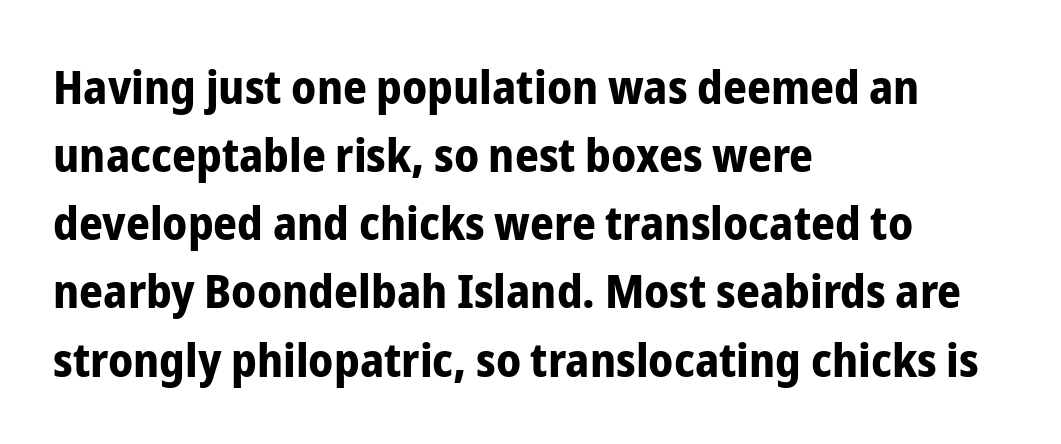
{"serif": "no", "italic": "no", "bold": "yes", "weight": "bold", "width": "condensed", "stroke_contrast": "low", "x_height": "medium", "monospaced": "no", "underline": "no", "align": "left", "line_spacing": "normal", "line_spacing_ratio": 1.45, "letter_spacing": "normal", "letter_spacing_em": 0.0, "glyph_px": 47}
